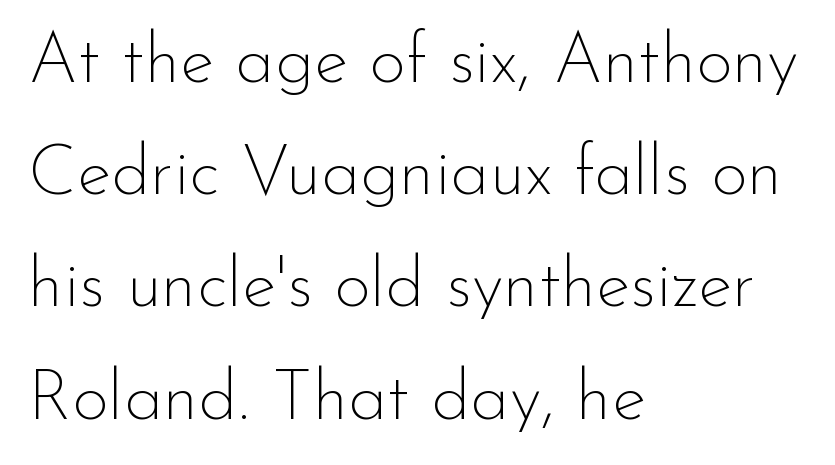
Rows of type keep a routine distance in the vertical direction. The zone under the glyphs is completely vacant. On a weight scale, this lands at 450 or below. The line texture is even and compact thanks to regular tracking. The setting favours the left margin, as ordinary paragraphs usually do.
